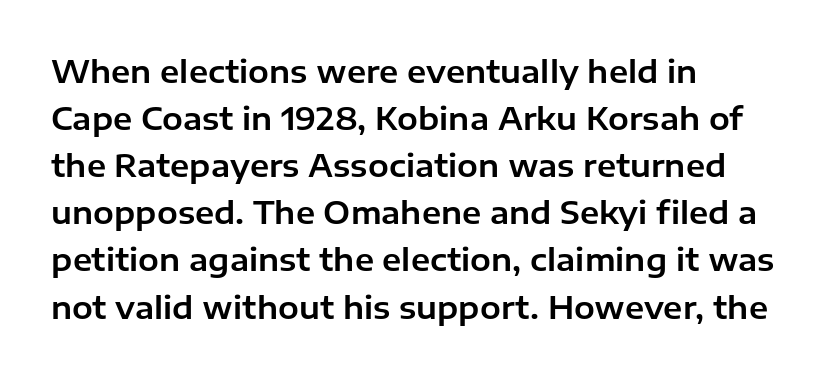
Q: Is the text italic (slanted)? A: No, it is upright.
Q: Is the typeface a serif or a sans-serif typeface? A: Sans-serif.
Q: Is the text underlined? A: No.
Q: How is the paragraph aligned? A: Left-aligned.
Q: Is the spacing between letters normal or unusually wide? A: Normal.
Q: Is the spacing between lines tight, normal or loose? A: Normal.
Q: Width (condensed, normal, or wide)? A: Normal.
Q: Stroke contrast? A: Low.
Q: x-height? A: Medium.
Q: Monospaced? A: No.
